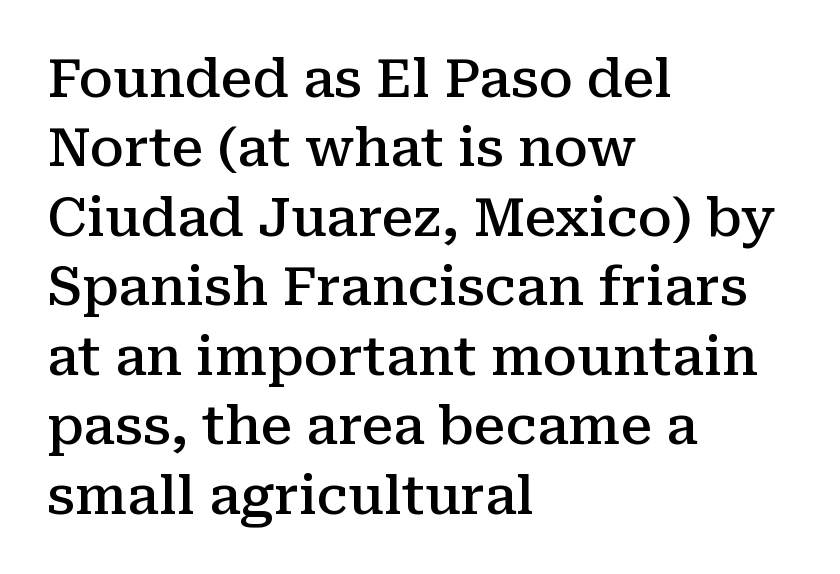
{"serif": "yes", "italic": "no", "bold": "semi", "weight": "semibold", "width": "normal", "stroke_contrast": "medium", "x_height": "medium", "monospaced": "no", "underline": "no", "align": "left", "line_spacing": "normal", "line_spacing_ratio": 1.31, "letter_spacing": "normal", "letter_spacing_em": 0.0, "glyph_px": 53}
